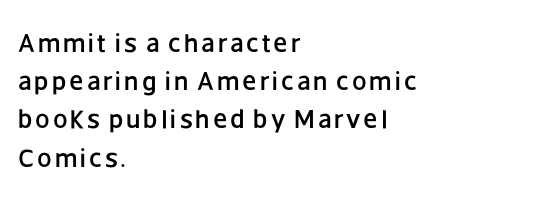
Compared with a centered layout, this one pins lines to the left instead. The typography opts for an upright posture over an oblique one. The passage shown stacks its lines at a standard gap. Plain, unruled lines of type.
